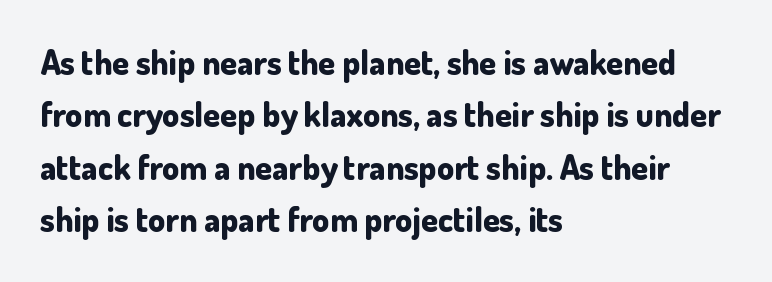
The image shows 34 px bold sans-serif type, upright; set left-aligned, normal line spacing (1.54x), normal letter spacing, not underlined; low stroke contrast and a small x-height.
